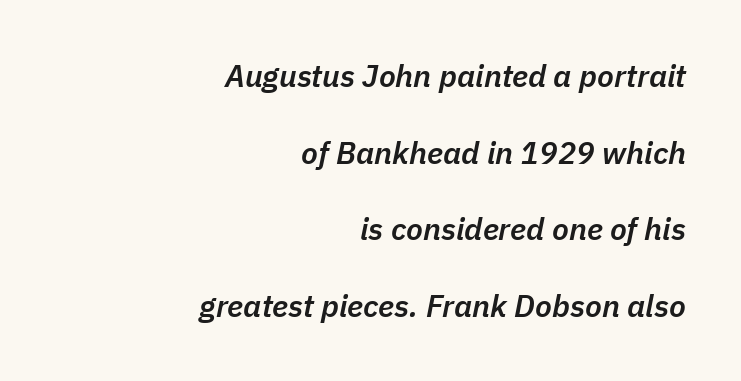
Check the space under the baseline: it is left empty. Every row of glyphs terminates at an identical x-position on the right. Here the glyphs are tracked normally, forming tight word shapes. Character widths vary here, with narrow letters taking less room than wide ones.
